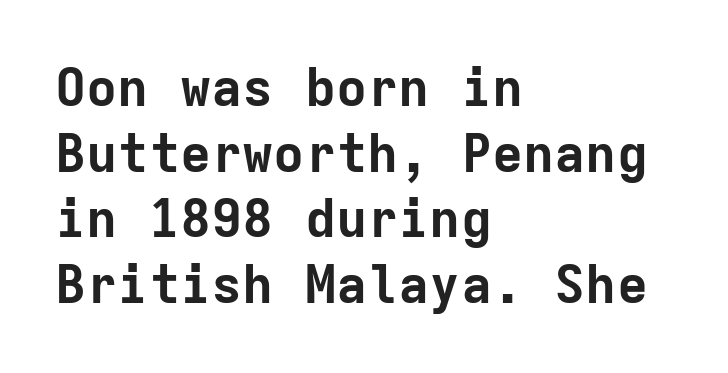
The image shows 52 px bold sans-serif type, upright, monospaced; set left-aligned, normal line spacing (1.26x), normal letter spacing, not underlined; low stroke contrast and a medium x-height.
